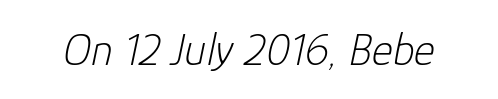
The image shows 45 px light type, italic (leaning right); set normal letter spacing, not underlined; low stroke contrast and a medium x-height.
